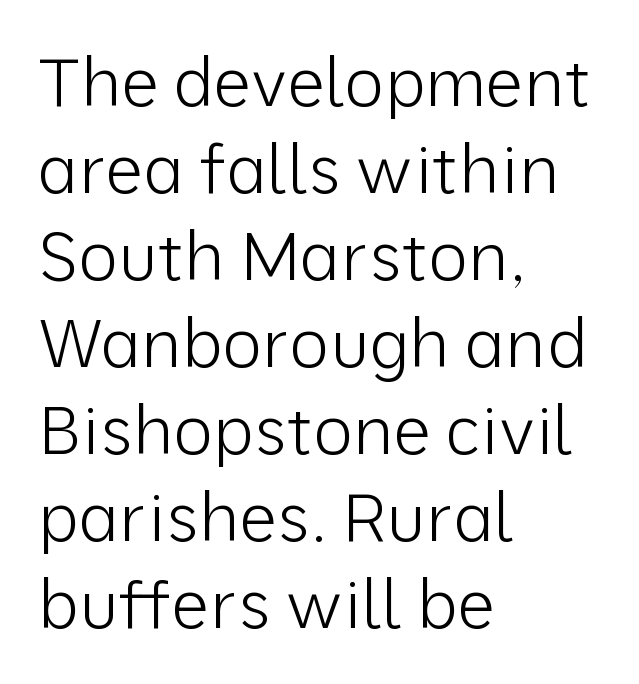
{"serif": "no", "italic": "no", "bold": "no", "weight": "light", "width": "normal", "stroke_contrast": "low", "x_height": "medium", "monospaced": "no", "underline": "no", "align": "left", "line_spacing": "normal", "line_spacing_ratio": 1.28, "letter_spacing": "normal", "letter_spacing_em": 0.0, "glyph_px": 68}
